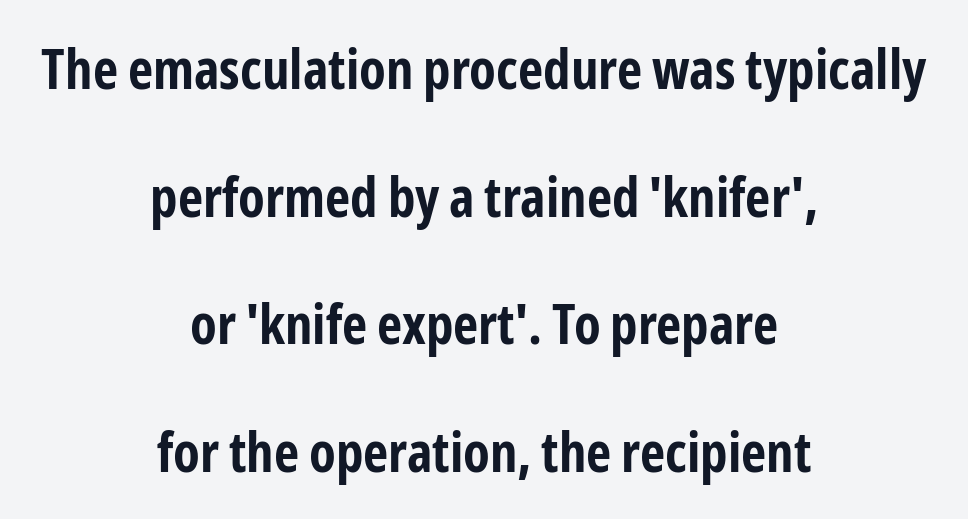
How heavy is the stroke? Heavy — this is a bold. Think of a printed novel: that variable character pitch is what you see here. The axis of the letterforms is exactly vertical. Words float on clear page, feet unadorned. The passage shown has conventional tracking throughout.
